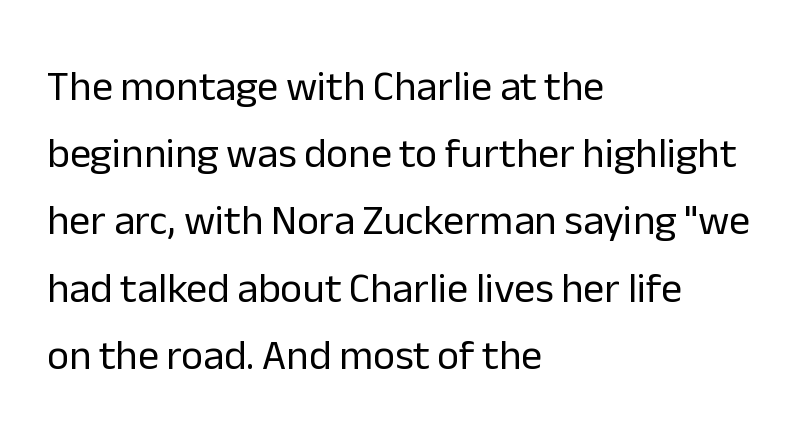
{"serif": "no", "italic": "no", "bold": "no", "weight": "regular", "width": "normal", "stroke_contrast": "low", "x_height": "medium", "monospaced": "no", "underline": "no", "align": "left", "line_spacing": "normal", "line_spacing_ratio": 1.6, "letter_spacing": "normal", "letter_spacing_em": 0.0, "glyph_px": 42}
